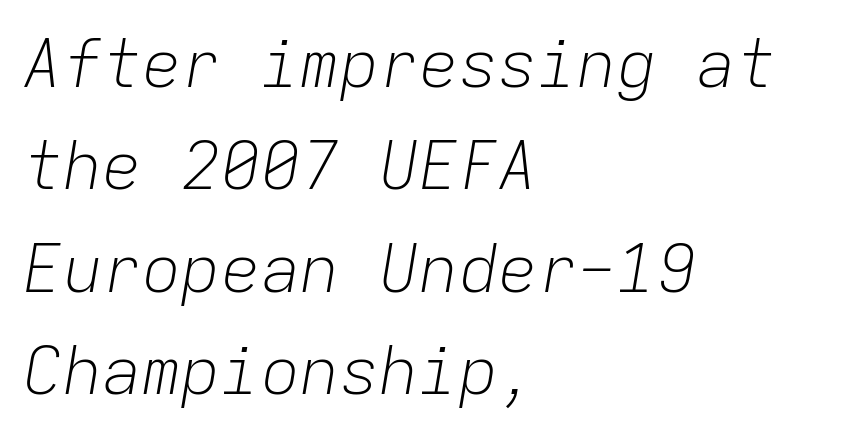
The gap between lines stays unmarked. Horizontal alignment here is leftward, the default for most running prose. Glyph-to-glyph distance matches everyday printed text. Every character sits at an angle, as italics do. Each letter, wide or thin by design, is forced into the same width here.
